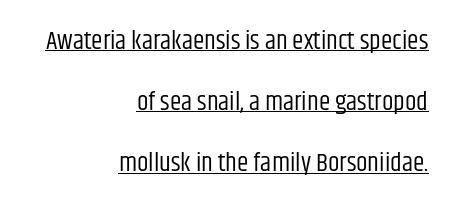
Q: Is the text bold? A: No.
Q: Is the text italic (slanted)? A: No, it is upright.
Q: Is the text underlined? A: Yes.
Q: How is the paragraph aligned? A: Right-aligned.
Q: Is the spacing between letters normal or unusually wide? A: Normal.
Q: Is the spacing between lines tight, normal or loose? A: Loose.
